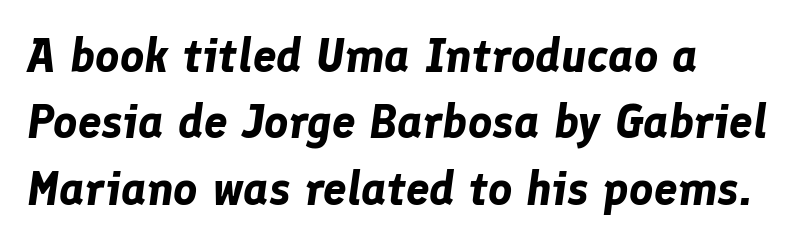
Horizontal alignment here is leftward, the default for most running prose. Stroke thickness is high; the sample reads as a true bold. Notice how descenders clear the ascenders below comfortably — that's standard leading. Students, note that the glyphs here touch the page at normal intervals.
